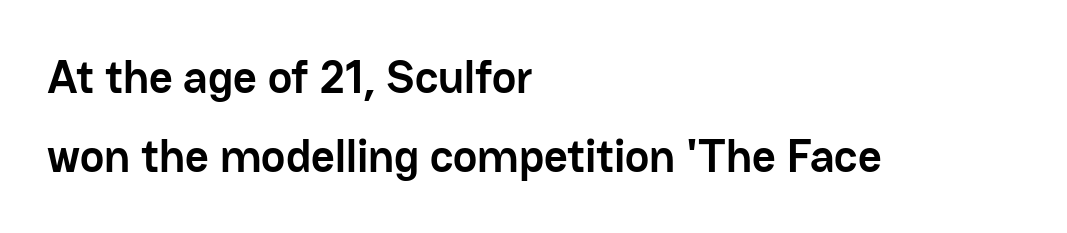
{"serif": "no", "italic": "no", "bold": "yes", "weight": "semibold", "width": "normal", "stroke_contrast": "low", "x_height": "medium", "monospaced": "no", "underline": "no", "align": "left", "line_spacing_ratio": 1.71, "letter_spacing": "normal", "letter_spacing_em": 0.0, "glyph_px": 46}
